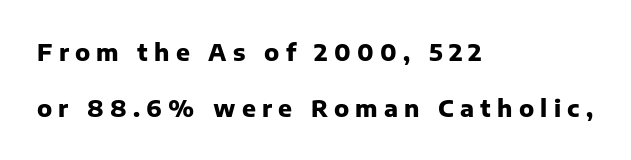
The image shows 23 px bold type, upright; set left-aligned, loose line spacing (2.42x), unusually wide letter spacing (+0.27 em), not underlined.
